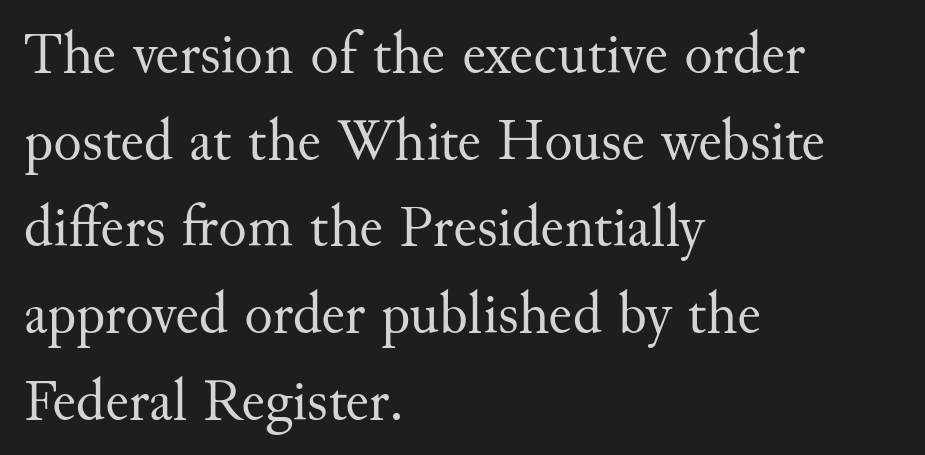
The image shows 59 px regular-weight serif type, upright; set left-aligned, normal line spacing (1.47x), normal letter spacing, not underlined; medium stroke contrast and a small x-height.
